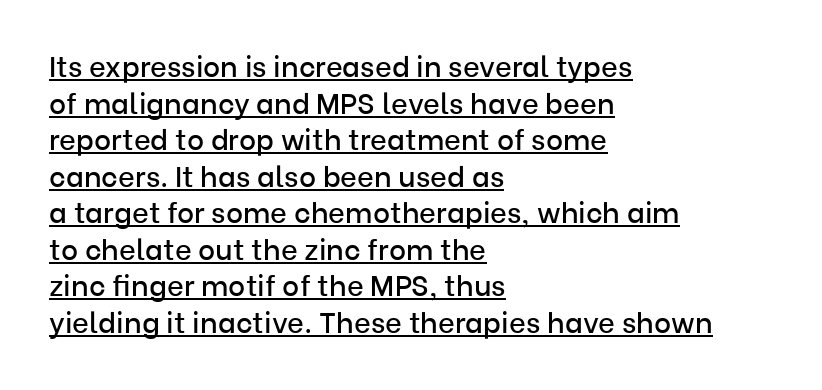
{"serif": "no", "italic": "no", "width": "normal", "stroke_contrast": "low", "x_height": "medium", "monospaced": "no", "underline": "yes", "align": "left", "line_spacing": "normal", "line_spacing_ratio": 1.26, "letter_spacing": "normal", "letter_spacing_em": 0.0, "glyph_px": 29}
